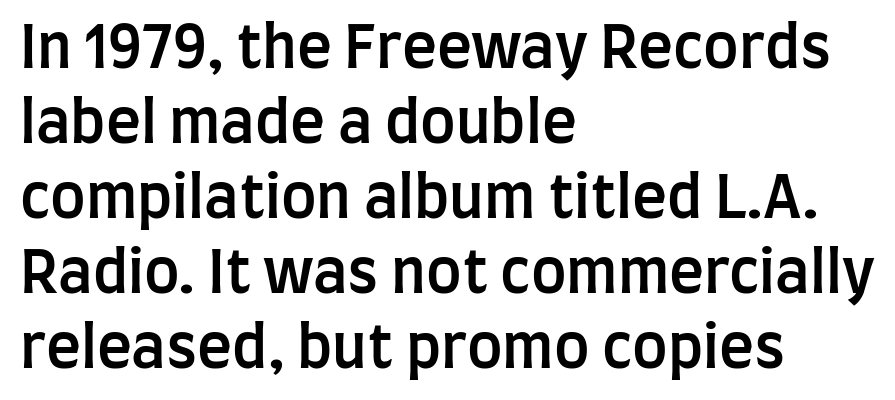
Q: Is the text bold? A: Semi-bold.
Q: Is the text italic (slanted)? A: No, it is upright.
Q: Is the typeface a serif or a sans-serif typeface? A: Sans-serif.
Q: Is the text underlined? A: No.
Q: How is the paragraph aligned? A: Left-aligned.
Q: Is the spacing between letters normal or unusually wide? A: Normal.
Q: Is the spacing between lines tight, normal or loose? A: Normal.
Q: Width (condensed, normal, or wide)? A: Condensed.
Q: Stroke contrast? A: Low.
Q: x-height? A: Large.
Q: Monospaced? A: No.
